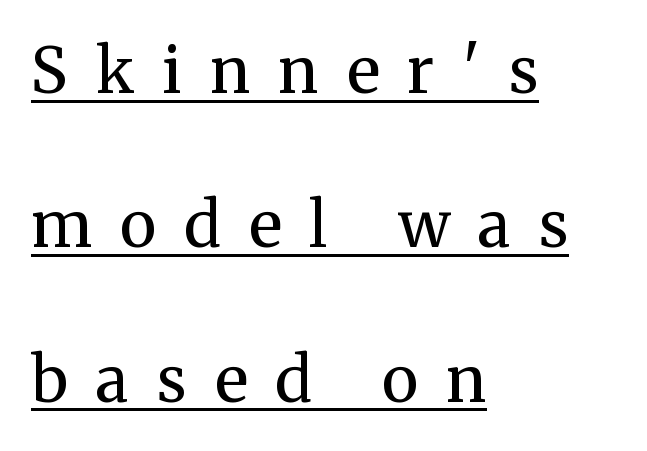
Q: Is the text bold? A: No.
Q: Is the text italic (slanted)? A: No, it is upright.
Q: Is the typeface a serif or a sans-serif typeface? A: Serif.
Q: Is the text underlined? A: Yes.
Q: How is the paragraph aligned? A: Left-aligned.
Q: Is the spacing between letters normal or unusually wide? A: Unusually wide.
Q: Is the spacing between lines tight, normal or loose? A: Loose.
Q: Width (condensed, normal, or wide)? A: Normal.
Q: Stroke contrast? A: Medium.
Q: x-height? A: Medium.
Q: Monospaced? A: No.
